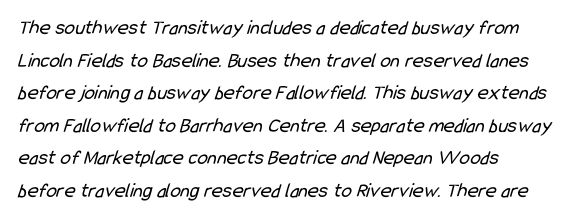
Q: Is the text bold? A: No.
Q: Is the text underlined? A: No.
Q: How is the paragraph aligned? A: Left-aligned.
Q: Is the spacing between letters normal or unusually wide? A: Normal.
Q: Is the spacing between lines tight, normal or loose? A: Normal.
